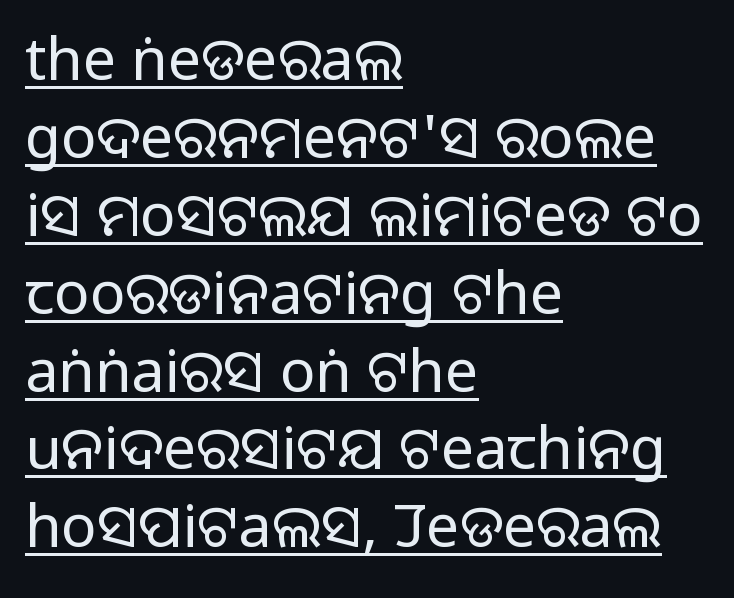
{"serif": "no", "italic": "no", "bold": "no", "weight": "regular", "width": "normal", "stroke_contrast": "low", "x_height": "large", "monospaced": "no", "underline": "yes", "align": "left", "line_spacing": "normal", "line_spacing_ratio": 1.32, "letter_spacing": "normal", "letter_spacing_em": 0.0, "glyph_px": 59}
